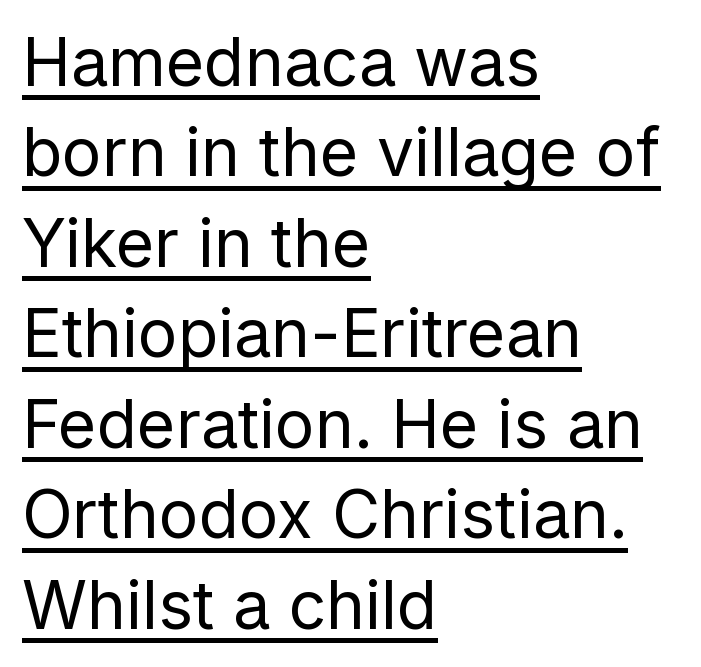
Q: Is the text bold? A: No.
Q: Is the text italic (slanted)? A: No, it is upright.
Q: Is the typeface a serif or a sans-serif typeface? A: Sans-serif.
Q: Is the text underlined? A: Yes.
Q: How is the paragraph aligned? A: Left-aligned.
Q: Is the spacing between letters normal or unusually wide? A: Normal.
Q: Is the spacing between lines tight, normal or loose? A: Normal.
Q: Width (condensed, normal, or wide)? A: Normal.
Q: Stroke contrast? A: Low.
Q: x-height? A: Medium.
Q: Monospaced? A: No.
